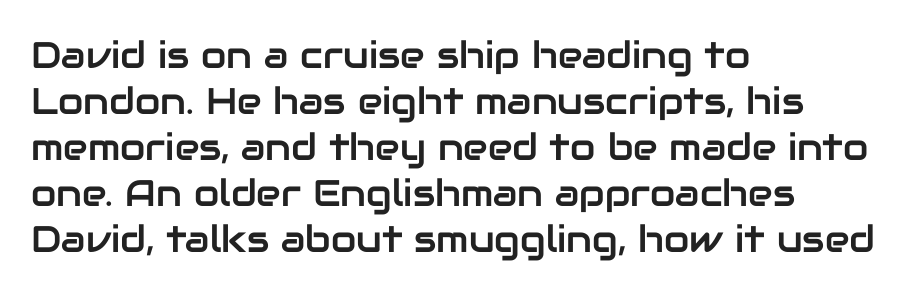
Q: Is the text italic (slanted)? A: No, it is upright.
Q: Is the typeface a serif or a sans-serif typeface? A: Sans-serif.
Q: Is the text underlined? A: No.
Q: How is the paragraph aligned? A: Left-aligned.
Q: Is the spacing between letters normal or unusually wide? A: Normal.
Q: Width (condensed, normal, or wide)? A: Normal.
Q: Stroke contrast? A: Low.
Q: x-height? A: Medium.
Q: Monospaced? A: No.
